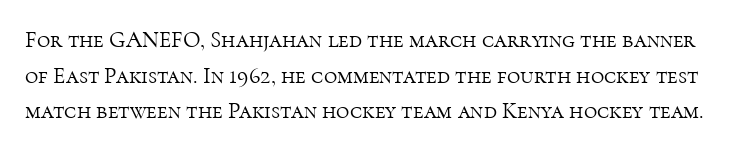
Q: Is the text bold? A: No.
Q: Is the text italic (slanted)? A: No, it is upright.
Q: Is the text underlined? A: No.
Q: Is the spacing between letters normal or unusually wide? A: Normal.
Q: Is the spacing between lines tight, normal or loose? A: Normal.
